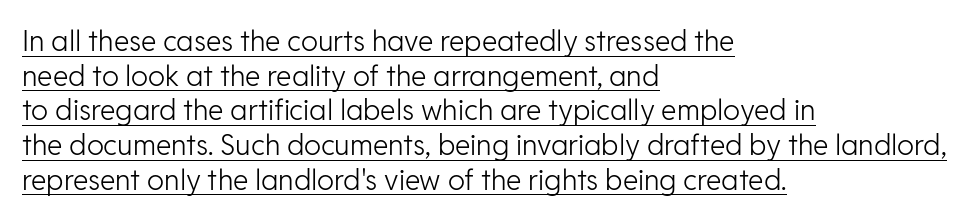
{"serif": "no", "italic": "no", "bold": "no", "weight": "light", "width": "normal", "stroke_contrast": "low", "x_height": "medium", "monospaced": "no", "underline": "yes", "align": "left", "line_spacing_ratio": 1.24, "letter_spacing": "normal", "letter_spacing_em": 0.0, "glyph_px": 28}
